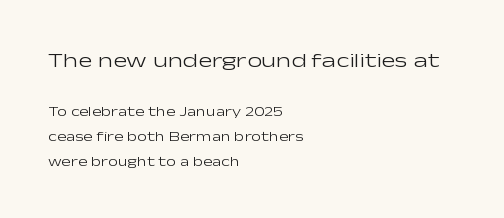
Q: Is the text bold? A: No.
Q: Is the text italic (slanted)? A: No, it is upright.
Q: Is the text underlined? A: No.
Q: How is the paragraph aligned? A: Left-aligned.
Q: Is the spacing between letters normal or unusually wide? A: Normal.
Q: Which block of text is set in a larger size, the first (top) or the second (bottom)? A: The first (top) one.
